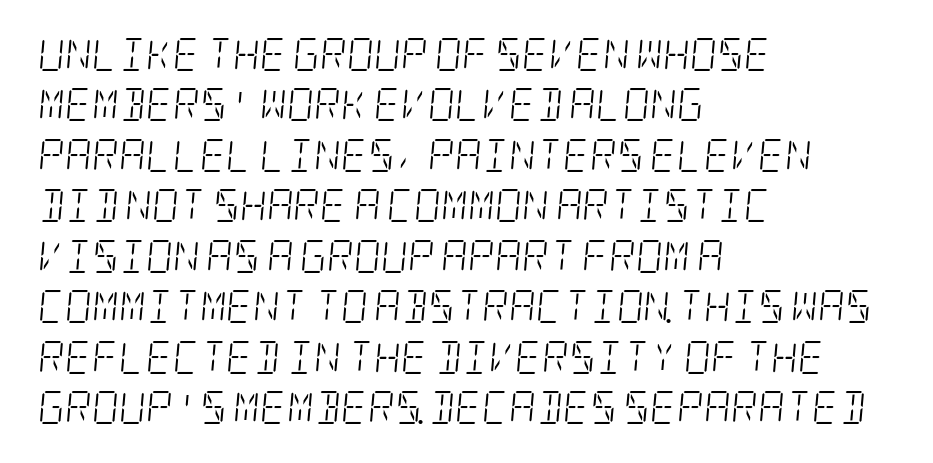
The image shows 33 px light, condensed serif type, italic (leaning right); set left-aligned, normal line spacing (1.53x), normal letter spacing, not underlined; low stroke contrast and a large x-height.
